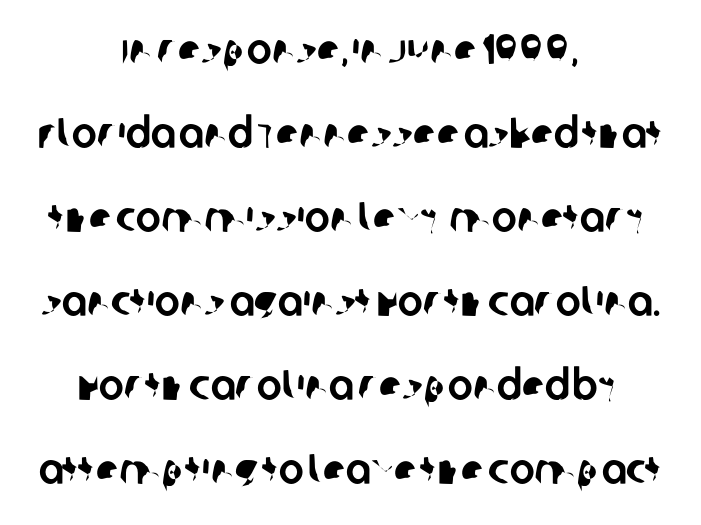
{"serif": "no", "width": "normal", "stroke_contrast": "low", "x_height": "large", "monospaced": "no", "underline": "no", "align": "center", "line_spacing": "loose", "line_spacing_ratio": 2.0, "letter_spacing": "normal", "letter_spacing_em": 0.0, "glyph_px": 42}
